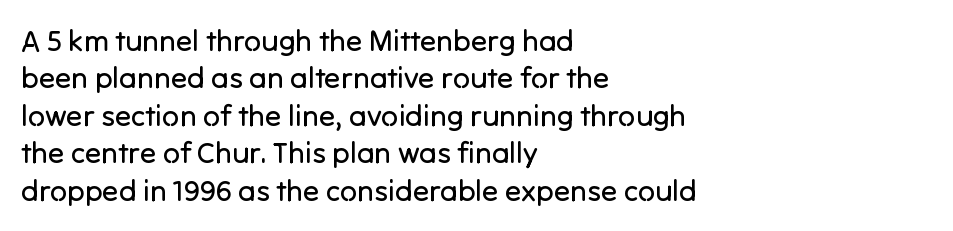
Q: Is the text bold? A: No.
Q: Is the text italic (slanted)? A: No, it is upright.
Q: Is the typeface a serif or a sans-serif typeface? A: Sans-serif.
Q: Is the text underlined? A: No.
Q: How is the paragraph aligned? A: Left-aligned.
Q: Is the spacing between letters normal or unusually wide? A: Normal.
Q: Is the spacing between lines tight, normal or loose? A: Normal.
Q: Width (condensed, normal, or wide)? A: Normal.
Q: Stroke contrast? A: Low.
Q: x-height? A: Medium.
Q: Monospaced? A: No.
